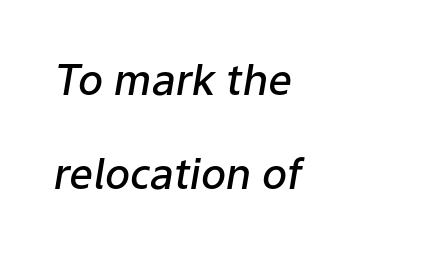
The image shows 42 px semibold type, italic (leaning right); set left-aligned, loose line spacing (2.24x), normal letter spacing, not underlined; low stroke contrast and a medium x-height.
